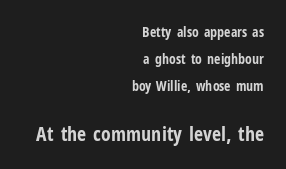
The image shows 20 px bold type, upright; set right-aligned, loose line spacing (1.92x), normal letter spacing, not underlined; the second (bottom) block is 1.43x larger.
